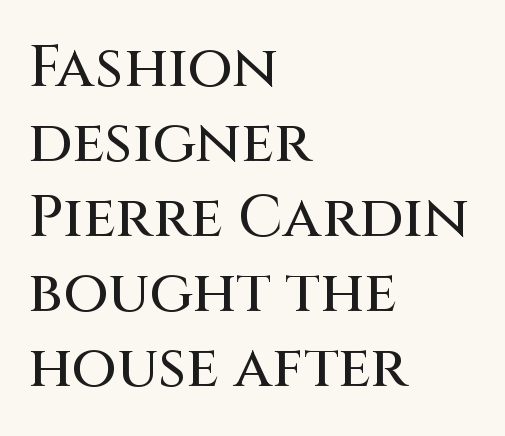
{"serif": "no", "italic": "no", "width": "normal", "stroke_contrast": "medium", "x_height": "large", "monospaced": "no", "underline": "no", "align": "left", "line_spacing": "normal", "line_spacing_ratio": 1.27, "letter_spacing": "normal", "letter_spacing_em": 0.0, "glyph_px": 59}
